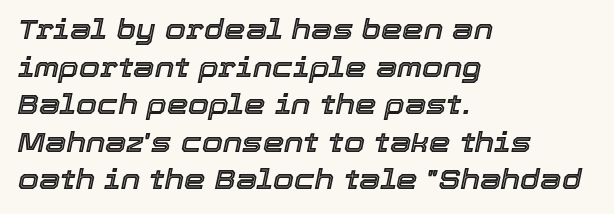
The image shows 27 px text type, italic (leaning right); set left-aligned, normal line spacing (1.39x), normal letter spacing, not underlined.
